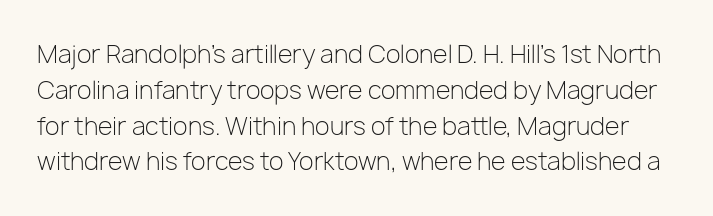
{"italic": "no", "bold": "no", "underline": "no", "line_spacing": "normal", "line_spacing_ratio": 1.49, "letter_spacing": "normal", "letter_spacing_em": 0.0, "glyph_px": 24}
